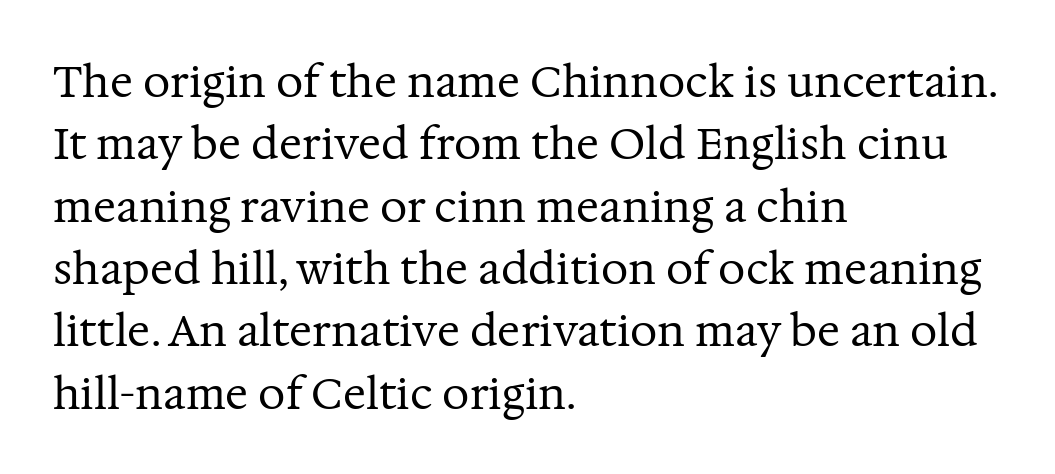
The image shows 43 px regular-weight serif type, upright; set left-aligned, normal line spacing (1.45x), normal letter spacing, not underlined; medium stroke contrast and a medium x-height.
